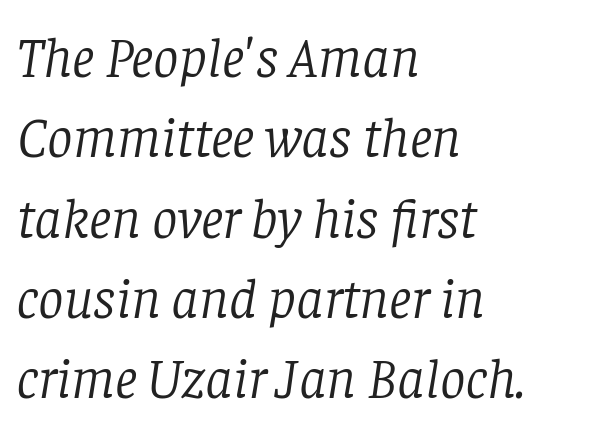
Q: Is the text bold? A: No.
Q: Is the text italic (slanted)? A: Yes, it leans right by about 8 degrees.
Q: Is the typeface a serif or a sans-serif typeface? A: Serif.
Q: Is the text underlined? A: No.
Q: How is the paragraph aligned? A: Left-aligned.
Q: Is the spacing between letters normal or unusually wide? A: Normal.
Q: Is the spacing between lines tight, normal or loose? A: Normal.
Q: Width (condensed, normal, or wide)? A: Normal.
Q: Stroke contrast? A: Low.
Q: x-height? A: Large.
Q: Monospaced? A: No.
